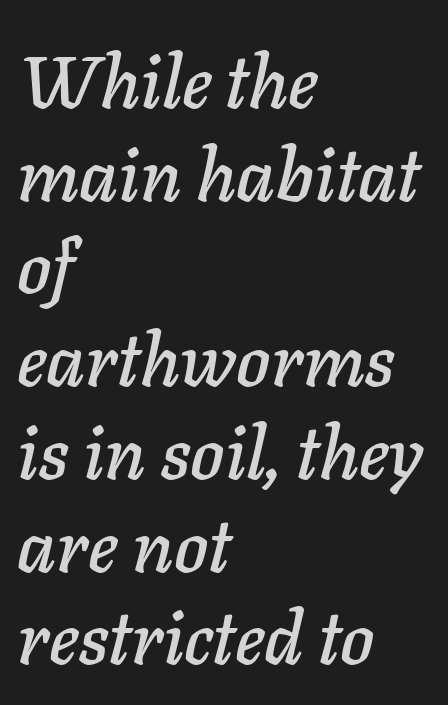
{"italic": "yes", "lean": "right", "slant_degrees": 11, "width": "normal", "stroke_contrast": "low", "x_height": "medium", "monospaced": "no", "underline": "no", "align": "left", "line_spacing": "normal", "line_spacing_ratio": 1.27, "letter_spacing": "normal", "letter_spacing_em": 0.0, "glyph_px": 73}
